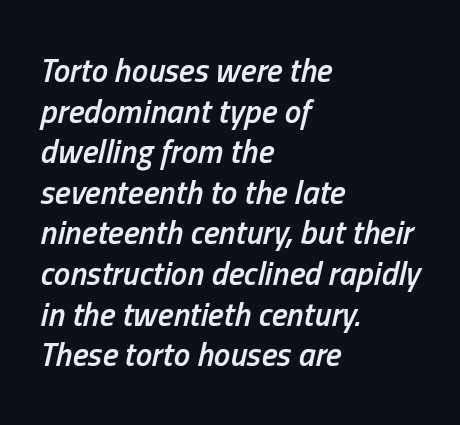
{"italic": "yes", "lean": "right", "slant_degrees": 13, "bold": "semi", "weight": "semibold", "width": "condensed", "stroke_contrast": "low", "x_height": "medium", "monospaced": "no", "underline": "no", "align": "left", "line_spacing_ratio": 1.23, "letter_spacing": "normal", "letter_spacing_em": 0.0, "glyph_px": 33}
